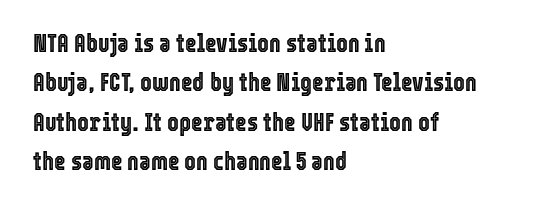
Q: Is the text italic (slanted)? A: No, it is upright.
Q: Is the text underlined? A: No.
Q: How is the paragraph aligned? A: Left-aligned.
Q: Is the spacing between letters normal or unusually wide? A: Normal.
Q: Is the spacing between lines tight, normal or loose? A: Normal.
